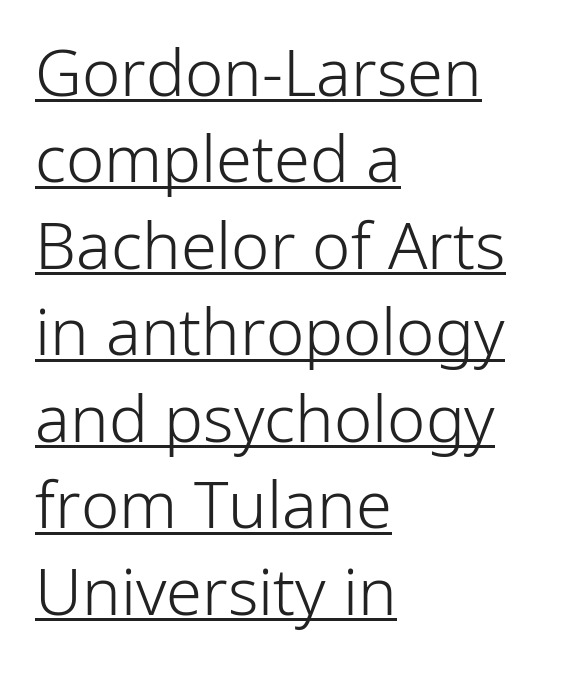
Character widths vary here, with narrow letters taking less room than wide ones. The tracking reads as untouched default to a designer's eye. Look at the bottom of the vertical strokes: they stop flat, with no serifs. Short and long lines alike share a common starting point at left. How would I describe the line gaps? Plain and ordinary.
